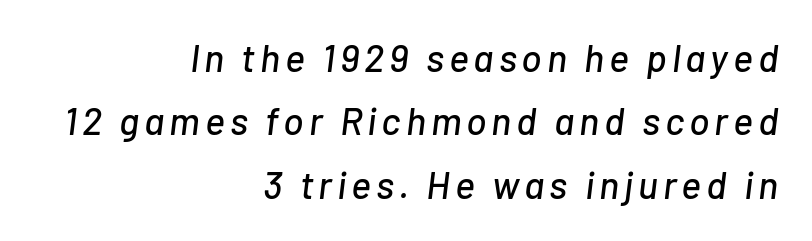
{"italic": "yes", "lean": "right", "slant_degrees": 7, "width": "normal", "stroke_contrast": "low", "x_height": "medium", "monospaced": "no", "underline": "no", "align": "right", "line_spacing": "normal", "line_spacing_ratio": 1.67, "glyph_px": 38}
